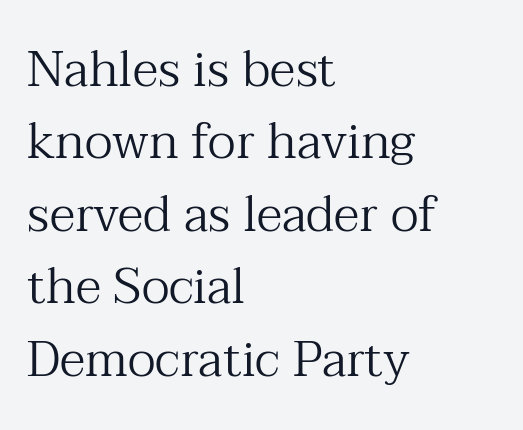
Whoever set this chose a conventional vertical rhythm. Only glyphs here, with clear space below each row. Spacing verdict: proportional, widths tailored to each character. Is the block centered? No — it sits flush against the left margin. You can tell from the footed stems that serif type was used. Think standard paragraph weight, or any step lighter than that.
